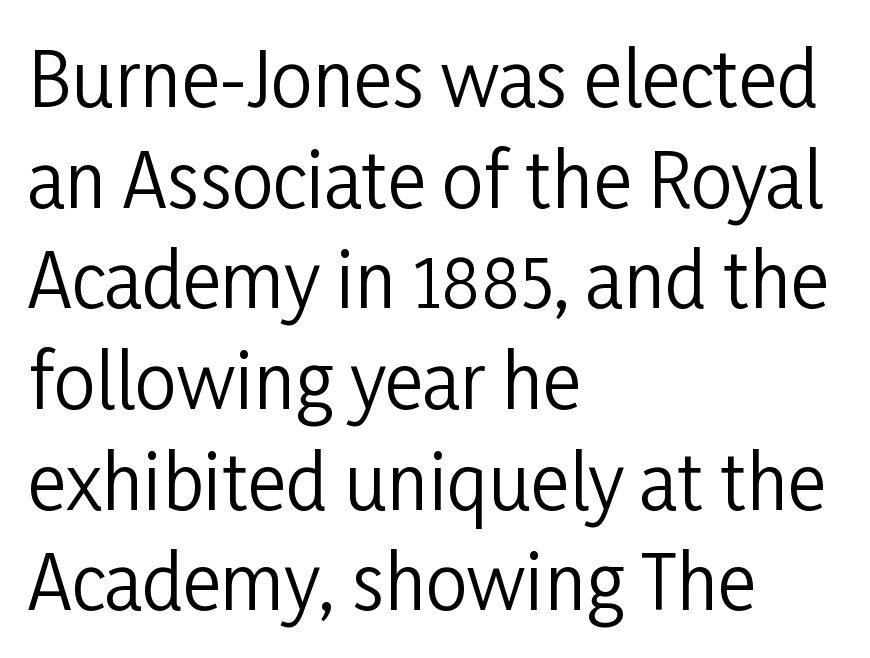
Is this a heavy cut? Hardly; it is regular or lighter. Here the glyphs are tracked normally, forming tight word shapes. The ragged edge is on the right, which tells us the setting is flush left. Ordinary non-slanted type is in use. Proportional: the letters do not fall into vertical columns.
